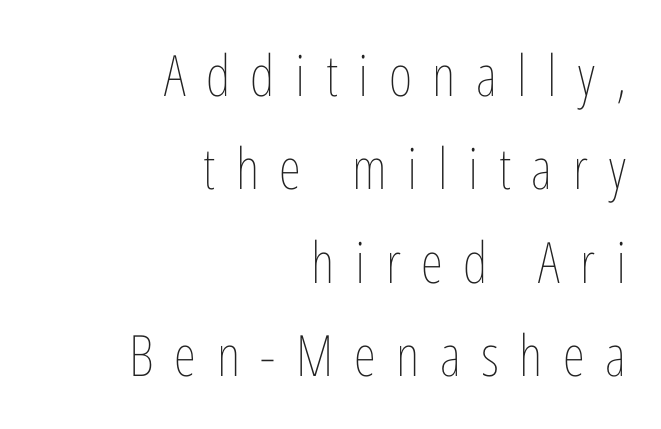
{"italic": "no", "bold": "no", "weight": "thin", "width": "condensed", "stroke_contrast": "low", "x_height": "medium", "monospaced": "no", "underline": "no", "align": "right", "line_spacing": "normal", "line_spacing_ratio": 1.64, "letter_spacing": "wide", "letter_spacing_em": 0.36, "glyph_px": 57}
